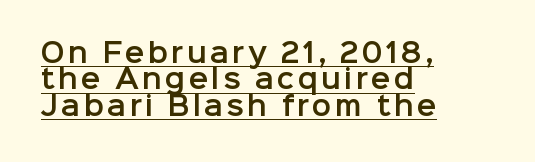
Q: Is the text italic (slanted)? A: No, it is upright.
Q: Is the text underlined? A: Yes.
Q: How is the paragraph aligned? A: Left-aligned.
Q: Is the spacing between lines tight, normal or loose? A: Tight.
